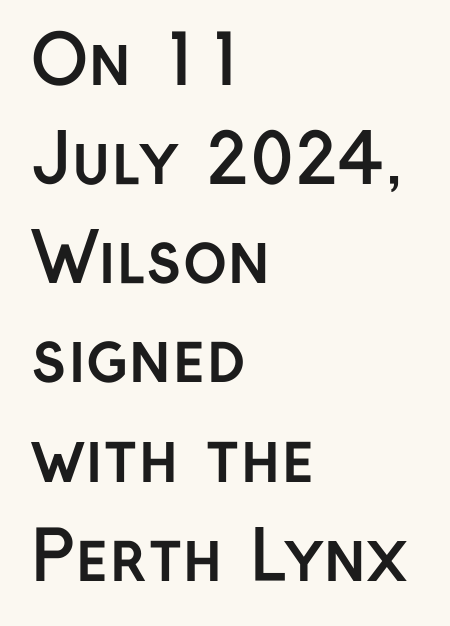
Notice how the passage keeps a crisp vertical edge on the left only. Standard letterfit; no display-style spreading of the glyphs. Heavy-handed strokes throughout: this text is bold. Type without underlining. The font's upright variant was chosen for this text. Baseline-to-baseline distance is the conventional proportion of letter height.
